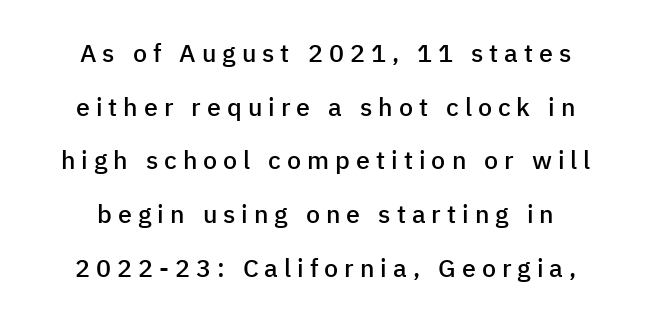
Q: Is the text bold? A: Semi-bold.
Q: Is the text italic (slanted)? A: No, it is upright.
Q: Is the text underlined? A: No.
Q: How is the paragraph aligned? A: Centered.
Q: Is the spacing between letters normal or unusually wide? A: Unusually wide.
Q: Is the spacing between lines tight, normal or loose? A: Loose.
